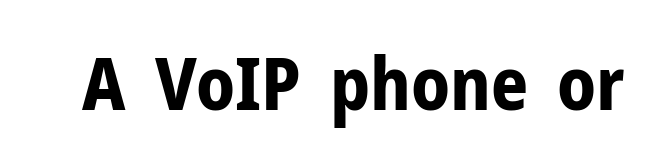
The image shows 73 px bold sans-serif type, upright; set normal letter spacing, not underlined; low stroke contrast and a medium x-height.
